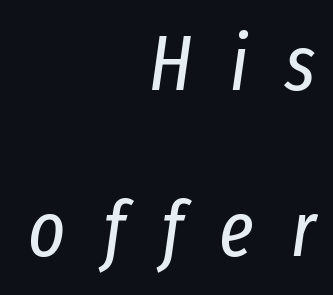
Q: Is the text bold? A: No.
Q: Is the text italic (slanted)? A: Yes, it leans right by about 8 degrees.
Q: Is the text underlined? A: No.
Q: How is the paragraph aligned? A: Right-aligned.
Q: Is the spacing between letters normal or unusually wide? A: Unusually wide.
Q: Is the spacing between lines tight, normal or loose? A: Loose.
Q: Width (condensed, normal, or wide)? A: Condensed.
Q: Stroke contrast? A: Low.
Q: x-height? A: Medium.
Q: Monospaced? A: No.
